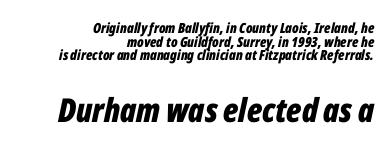
Inter-character spacing is left at the font's built-in metrics. Proportional: the letters do not fall into vertical columns. Looking at the ascenders, they clearly lean. The passage shown is emphatically bold. Is there much room between lines? No — they nearly touch. The more generous point size was reserved for the lower chunk.
